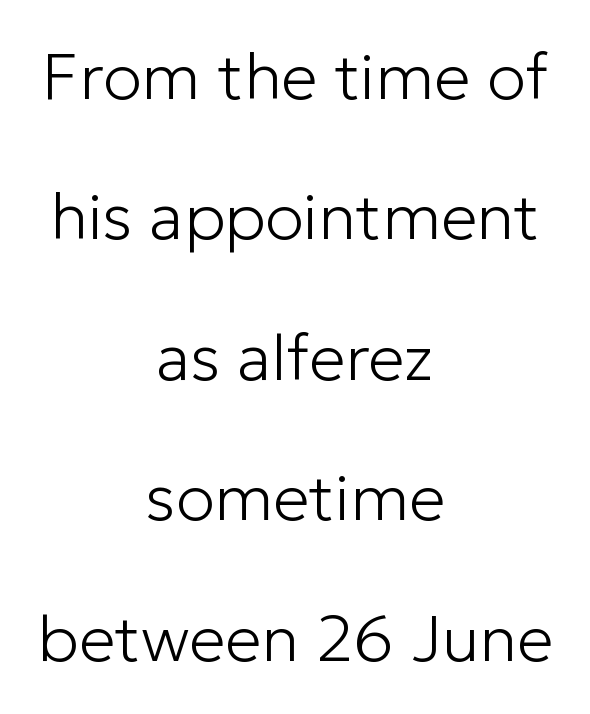
The type is set solid horizontally, with unmodified tracking. These lines are centered, leaving both edges ragged. Any mark beneath the type? The region is blank. Heaviness? Minimal to ordinary, like unemphasized prose.
